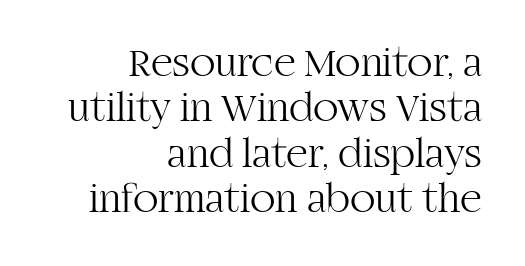
{"serif": "yes", "italic": "no", "bold": "no", "weight": "light", "width": "normal", "stroke_contrast": "high", "x_height": "large", "monospaced": "no", "underline": "no", "align": "right", "line_spacing": "tight", "line_spacing_ratio": 1.08, "letter_spacing": "normal", "letter_spacing_em": 0.0, "glyph_px": 42}
